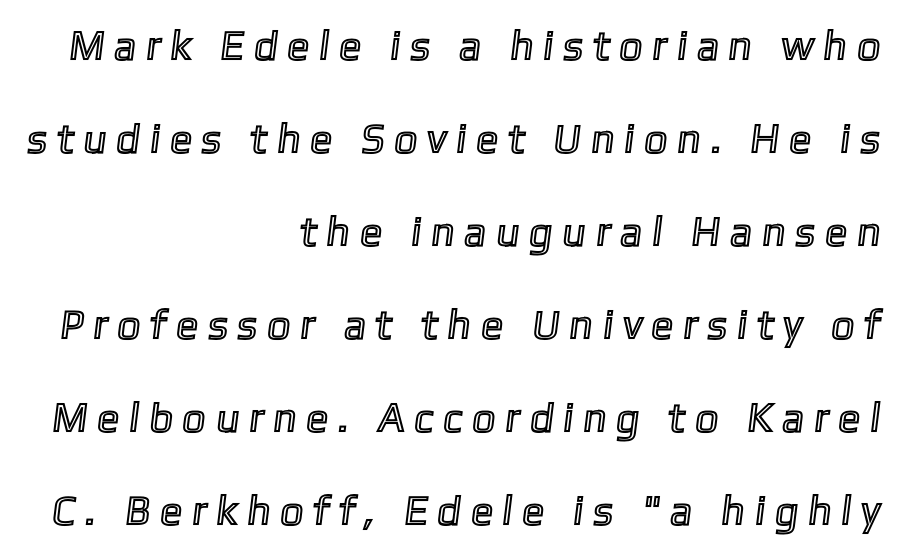
Q: Is the text underlined? A: No.
Q: How is the paragraph aligned? A: Right-aligned.
Q: Is the spacing between letters normal or unusually wide? A: Unusually wide.
Q: Is the spacing between lines tight, normal or loose? A: Loose.
Q: Width (condensed, normal, or wide)? A: Normal.
Q: x-height? A: Medium.
Q: Monospaced? A: No.
